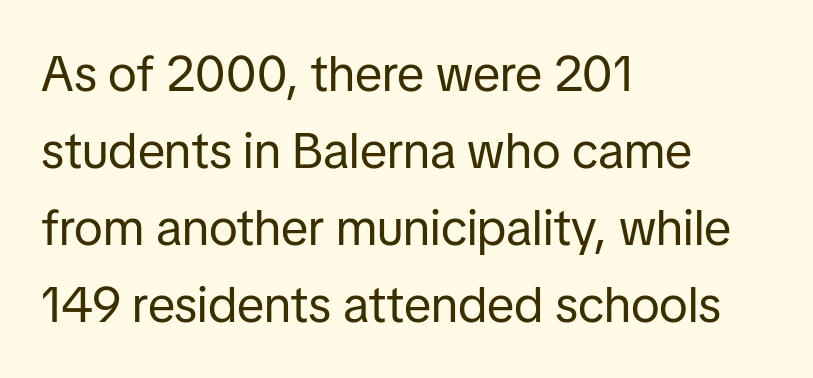
Q: Is the text bold? A: No.
Q: Is the text italic (slanted)? A: No, it is upright.
Q: Is the typeface a serif or a sans-serif typeface? A: Sans-serif.
Q: Is the text underlined? A: No.
Q: How is the paragraph aligned? A: Left-aligned.
Q: Is the spacing between letters normal or unusually wide? A: Normal.
Q: Is the spacing between lines tight, normal or loose? A: Normal.
Q: Width (condensed, normal, or wide)? A: Normal.
Q: Stroke contrast? A: Low.
Q: x-height? A: Medium.
Q: Monospaced? A: No.
